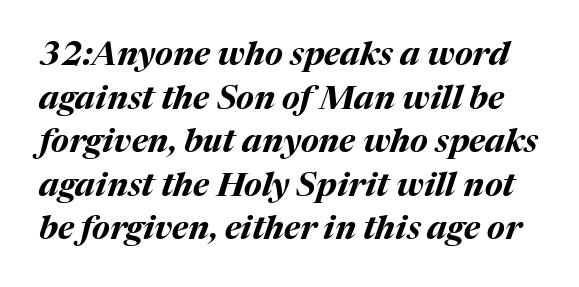
{"italic": "yes", "lean": "right", "slant_degrees": 17, "bold": "yes", "weight": "bold", "width": "normal", "stroke_contrast": "medium", "x_height": "medium", "monospaced": "no", "underline": "no", "line_spacing": "normal", "line_spacing_ratio": 1.32, "letter_spacing": "normal", "letter_spacing_em": 0.0, "glyph_px": 33}
